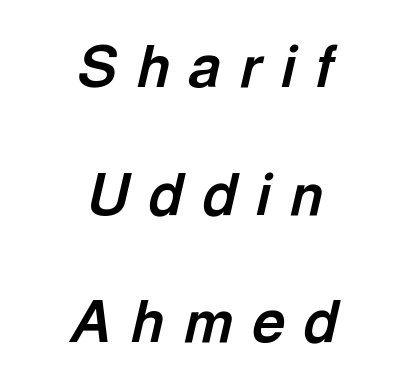
Q: Is the text bold? A: Yes.
Q: Is the text italic (slanted)? A: Yes, it leans right by about 13 degrees.
Q: Is the text underlined? A: No.
Q: How is the paragraph aligned? A: Centered.
Q: Is the spacing between letters normal or unusually wide? A: Unusually wide.
Q: Is the spacing between lines tight, normal or loose? A: Loose.
Q: Width (condensed, normal, or wide)? A: Normal.
Q: x-height? A: Medium.
Q: Monospaced? A: No.
